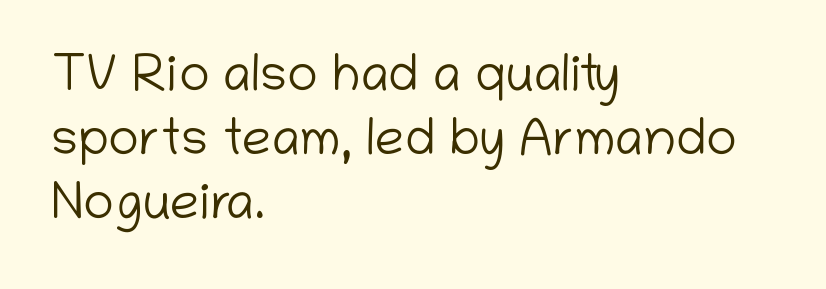
The image shows 52 px light sans-serif type, upright; set left-aligned, line spacing 1.23x, normal letter spacing, not underlined; low stroke contrast and a medium x-height.
